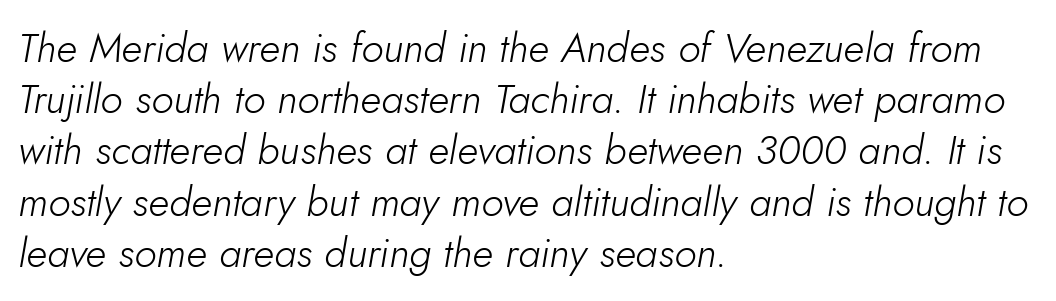
This block has exactly the height ordinary leading produces. Note the varied advance widths — an 'i' is clearly narrower than an 'm'. Underline: absent. One-word summary of the alignment: left.
